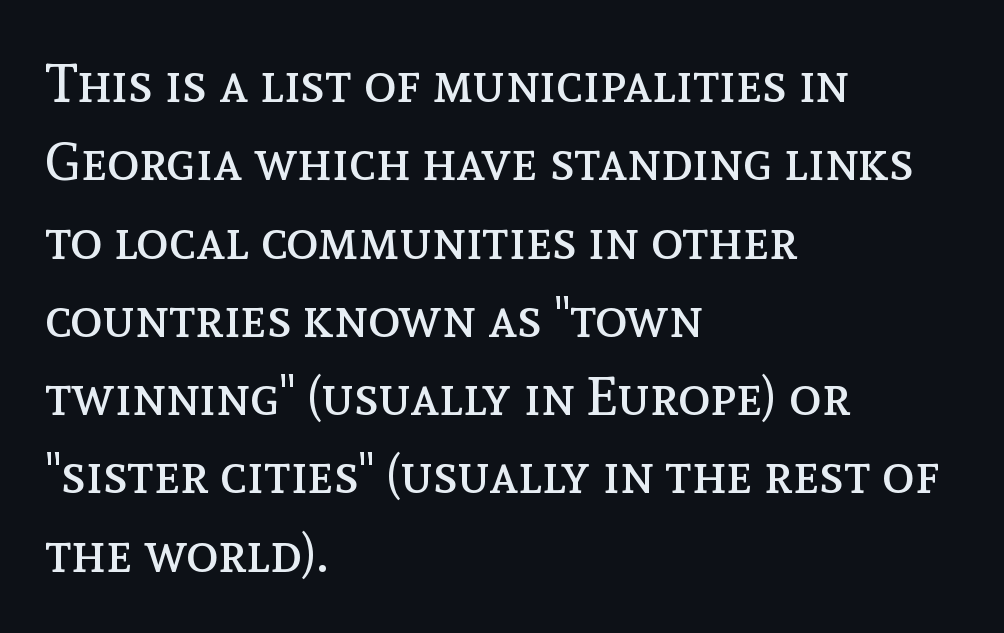
{"italic": "no", "bold": "no", "weight": "regular", "width": "normal", "x_height": "medium", "monospaced": "no", "underline": "no", "align": "left", "line_spacing": "normal", "line_spacing_ratio": 1.45, "letter_spacing": "normal", "letter_spacing_em": 0.0, "glyph_px": 54}
